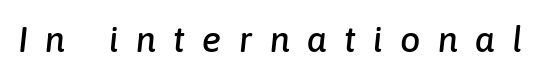
The axis of the letterforms is tilted away from vertical. Lines of text with bare space underneath. Someone cranked the tracking dial way up on this one. Spacing verdict: proportional, widths tailored to each character.
